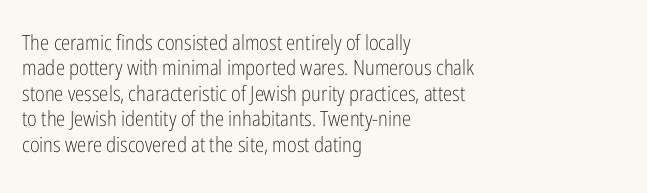
A bare baseline throughout the passage. Line beginnings align vertically; line endings do not. This sample uses plain, unmodified letter spacing. Posture: straight, roman, zero tilt. Is this a heavy cut? Hardly; it is regular or lighter.
